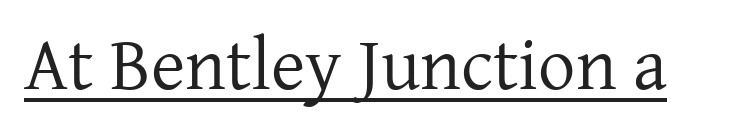
Q: Is the text bold? A: No.
Q: Is the text italic (slanted)? A: No, it is upright.
Q: Is the typeface a serif or a sans-serif typeface? A: Serif.
Q: Is the text underlined? A: Yes.
Q: Is the spacing between letters normal or unusually wide? A: Normal.
Q: Width (condensed, normal, or wide)? A: Normal.
Q: Stroke contrast? A: Low.
Q: x-height? A: Medium.
Q: Monospaced? A: No.
